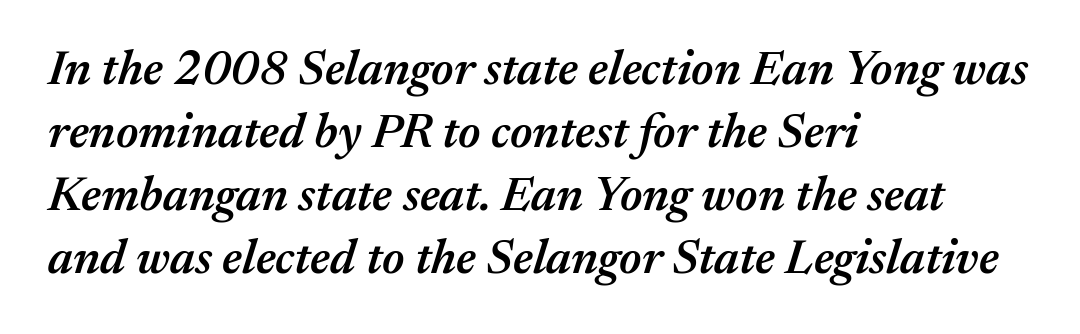
{"italic": "yes", "lean": "right", "slant_degrees": 17, "bold": "semi", "weight": "semibold", "width": "normal", "stroke_contrast": "medium", "x_height": "medium", "monospaced": "no", "underline": "no", "align": "left", "line_spacing": "normal", "line_spacing_ratio": 1.31, "letter_spacing": "normal", "letter_spacing_em": 0.0, "glyph_px": 48}
